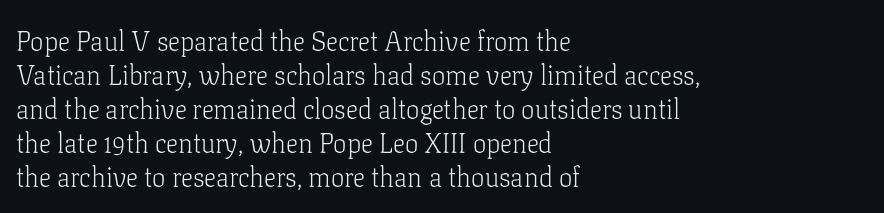
{"italic": "no", "bold": "no", "underline": "no", "align": "left", "line_spacing": "normal", "line_spacing_ratio": 1.26, "letter_spacing": "normal", "letter_spacing_em": 0.0, "glyph_px": 27}
